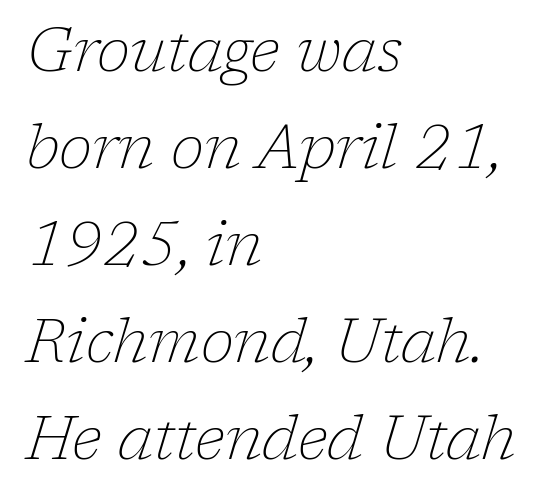
{"serif": "yes", "italic": "yes", "lean": "right", "slant_degrees": 17, "bold": "no", "weight": "thin", "width": "normal", "stroke_contrast": "low", "x_height": "medium", "monospaced": "no", "underline": "no", "align": "left", "line_spacing": "normal", "line_spacing_ratio": 1.59, "letter_spacing": "normal", "letter_spacing_em": 0.0, "glyph_px": 61}
